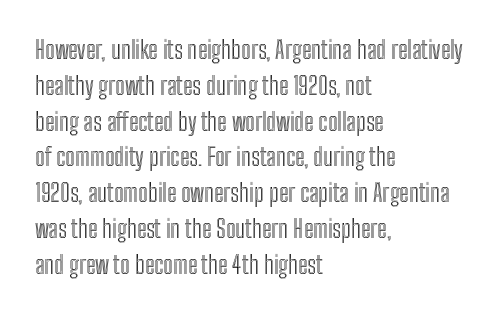
Q: Is the text italic (slanted)? A: No, it is upright.
Q: Is the text underlined? A: No.
Q: How is the paragraph aligned? A: Left-aligned.
Q: Is the spacing between letters normal or unusually wide? A: Normal.
Q: Is the spacing between lines tight, normal or loose? A: Normal.
